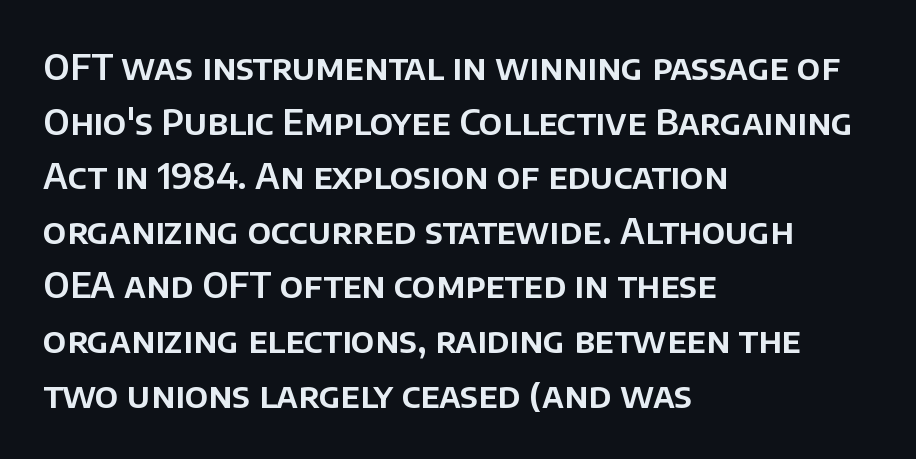
Q: Is the text italic (slanted)? A: No, it is upright.
Q: Is the typeface a serif or a sans-serif typeface? A: Sans-serif.
Q: Is the text underlined? A: No.
Q: How is the paragraph aligned? A: Left-aligned.
Q: Is the spacing between letters normal or unusually wide? A: Normal.
Q: Is the spacing between lines tight, normal or loose? A: Normal.
Q: Width (condensed, normal, or wide)? A: Normal.
Q: Stroke contrast? A: Low.
Q: x-height? A: Large.
Q: Monospaced? A: No.
